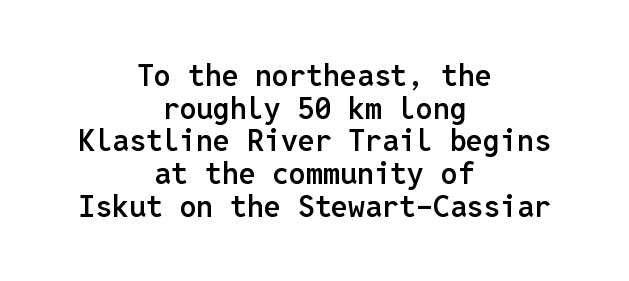
Q: Is the text bold? A: Semi-bold.
Q: Is the text italic (slanted)? A: No, it is upright.
Q: Is the typeface a serif or a sans-serif typeface? A: Sans-serif.
Q: Is the text underlined? A: No.
Q: How is the paragraph aligned? A: Centered.
Q: Is the spacing between letters normal or unusually wide? A: Normal.
Q: Is the spacing between lines tight, normal or loose? A: Tight.
Q: Width (condensed, normal, or wide)? A: Normal.
Q: Stroke contrast? A: Low.
Q: x-height? A: Medium.
Q: Monospaced? A: Yes.
